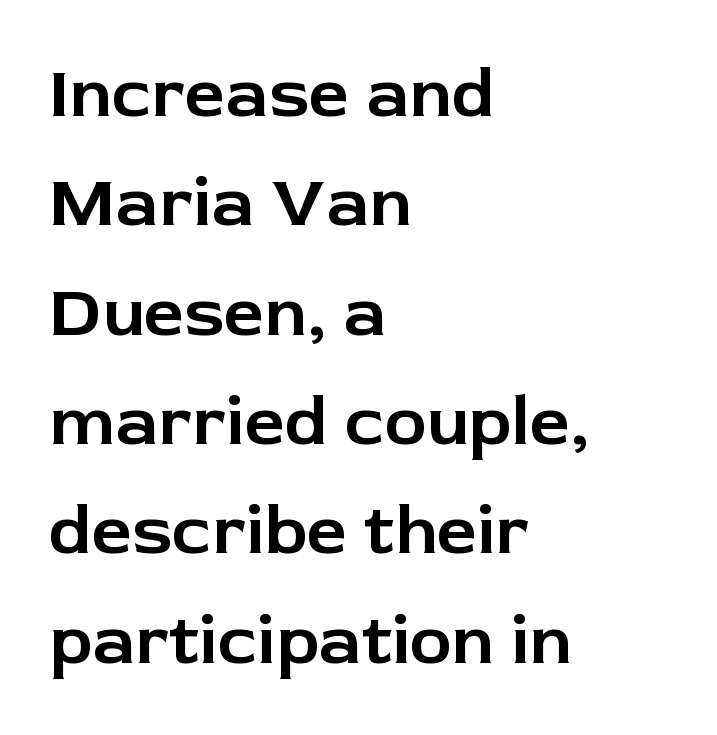
{"serif": "no", "italic": "no", "width": "normal", "stroke_contrast": "low", "x_height": "medium", "monospaced": "no", "underline": "no", "align": "left", "line_spacing": "normal", "line_spacing_ratio": 1.54, "letter_spacing": "normal", "letter_spacing_em": 0.0, "glyph_px": 71}
